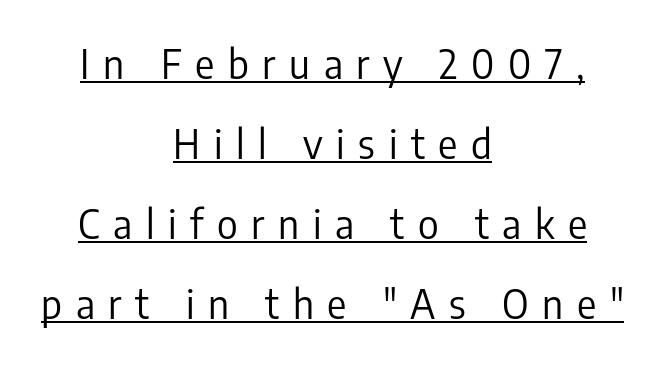
Nothing heavy about these letters — not bold at all. Loosely led — the rows are spread out. The passage shown is typed in a proportional face where columns would drift. The line texture is sparse and dotted thanks to wide tracking.
